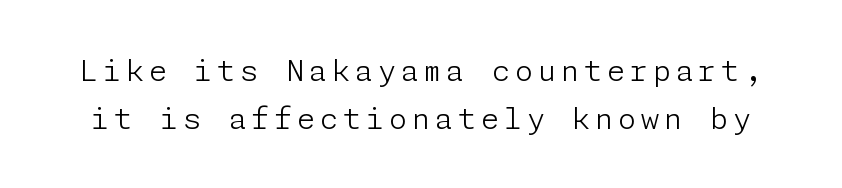
Q: Is the text bold? A: No.
Q: Is the text italic (slanted)? A: No, it is upright.
Q: Is the typeface a serif or a sans-serif typeface? A: Sans-serif.
Q: Is the text underlined? A: No.
Q: Is the spacing between lines tight, normal or loose? A: Normal.
Q: Width (condensed, normal, or wide)? A: Normal.
Q: Stroke contrast? A: Low.
Q: x-height? A: Medium.
